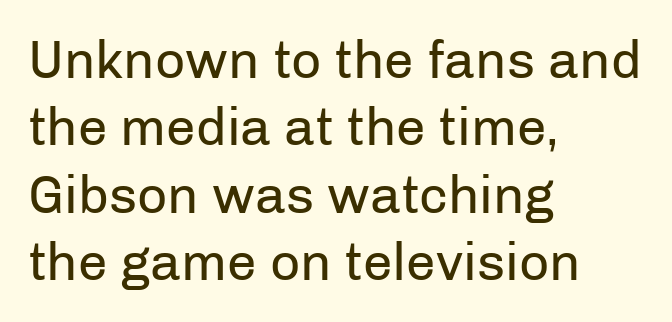
Q: Is the text bold? A: No.
Q: Is the text italic (slanted)? A: No, it is upright.
Q: Is the typeface a serif or a sans-serif typeface? A: Sans-serif.
Q: Is the text underlined? A: No.
Q: How is the paragraph aligned? A: Left-aligned.
Q: Is the spacing between letters normal or unusually wide? A: Normal.
Q: Is the spacing between lines tight, normal or loose? A: Normal.
Q: Width (condensed, normal, or wide)? A: Normal.
Q: Stroke contrast? A: Low.
Q: x-height? A: Medium.
Q: Monospaced? A: No.
